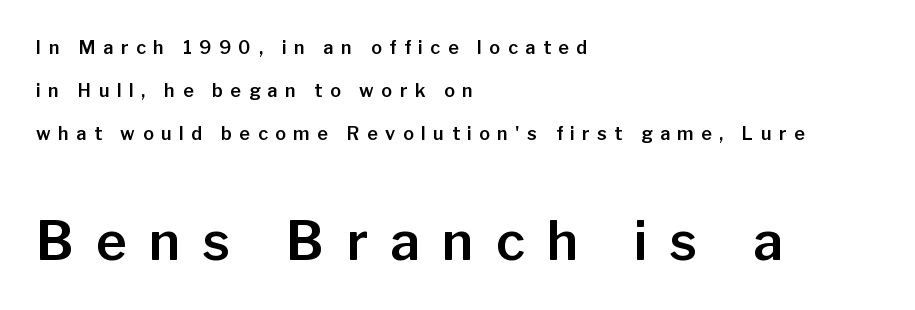
Clear beneath every line of the passage. The face used here is proportionally spaced, like ordinary book or web type. Serif or sans? Sans — the stroke terminals are bare. The type is letterspaced generously, with wide tracking.
